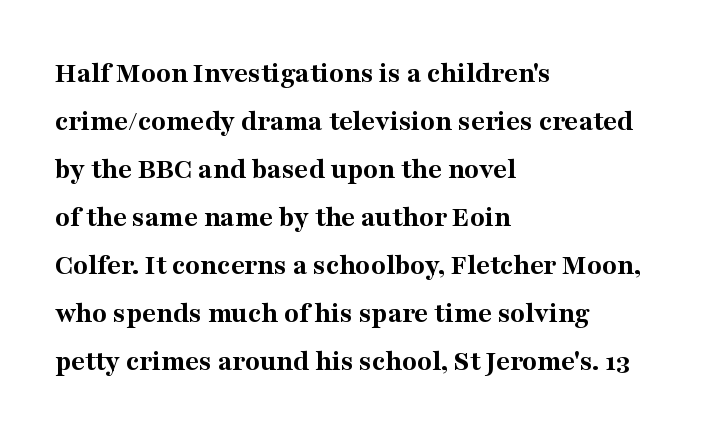
Q: Is the text bold? A: Yes.
Q: Is the text italic (slanted)? A: No, it is upright.
Q: Is the typeface a serif or a sans-serif typeface? A: Serif.
Q: Is the text underlined? A: No.
Q: How is the paragraph aligned? A: Left-aligned.
Q: Is the spacing between letters normal or unusually wide? A: Normal.
Q: Is the spacing between lines tight, normal or loose? A: Normal.
Q: Width (condensed, normal, or wide)? A: Normal.
Q: Stroke contrast? A: Medium.
Q: x-height? A: Medium.
Q: Monospaced? A: No.
